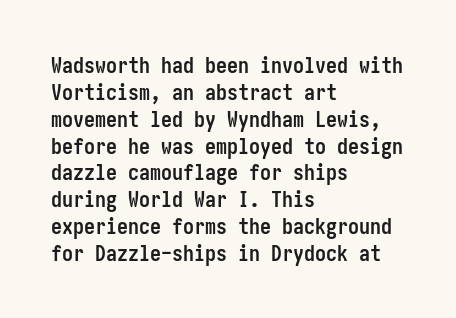
{"italic": "no", "bold": "yes", "underline": "no", "align": "left", "line_spacing_ratio": 1.22, "letter_spacing": "normal", "letter_spacing_em": 0.0, "glyph_px": 22}
